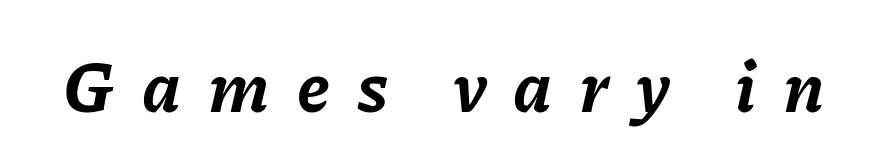
The image shows 71 px bold type, italic (leaning right); set unusually wide letter spacing (+0.38 em), not underlined; low stroke contrast and a medium x-height.
